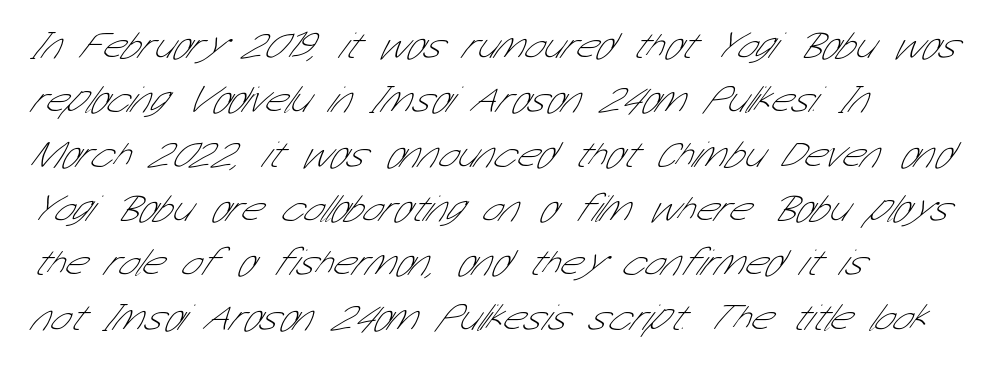
The image shows 38 px thin, condensed sans-serif type; set left-aligned, normal line spacing (1.43x), normal letter spacing, not underlined; low stroke contrast and a medium x-height.
